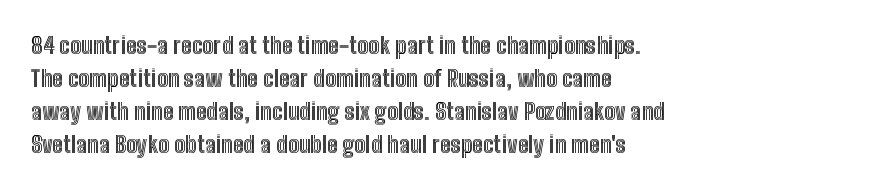
{"italic": "no", "underline": "no", "align": "left", "line_spacing": "normal", "line_spacing_ratio": 1.43, "letter_spacing": "normal", "letter_spacing_em": 0.0, "glyph_px": 23}
